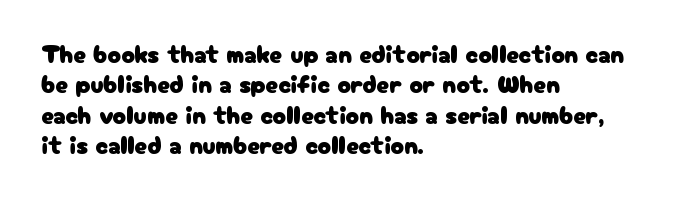
Q: Is the text italic (slanted)? A: No, it is upright.
Q: Is the text underlined? A: No.
Q: How is the paragraph aligned? A: Left-aligned.
Q: Is the spacing between letters normal or unusually wide? A: Normal.
